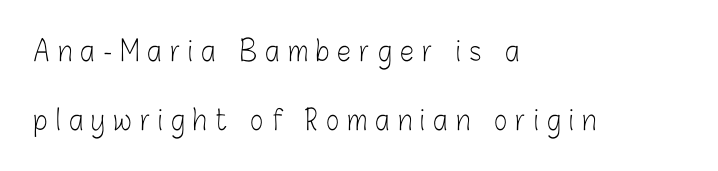
Q: Is the text bold? A: No.
Q: Is the text italic (slanted)? A: No, it is upright.
Q: Is the typeface a serif or a sans-serif typeface? A: Sans-serif.
Q: Is the text underlined? A: No.
Q: How is the paragraph aligned? A: Left-aligned.
Q: Is the spacing between letters normal or unusually wide? A: Unusually wide.
Q: Is the spacing between lines tight, normal or loose? A: Loose.
Q: Width (condensed, normal, or wide)? A: Condensed.
Q: Stroke contrast? A: Low.
Q: x-height? A: Medium.
Q: Monospaced? A: No.
